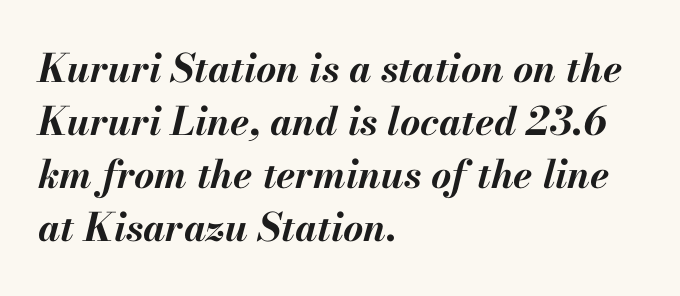
The image shows 39 px bold type, italic (leaning right); set left-aligned, normal line spacing (1.36x), normal letter spacing, not underlined; medium stroke contrast and a small x-height.
